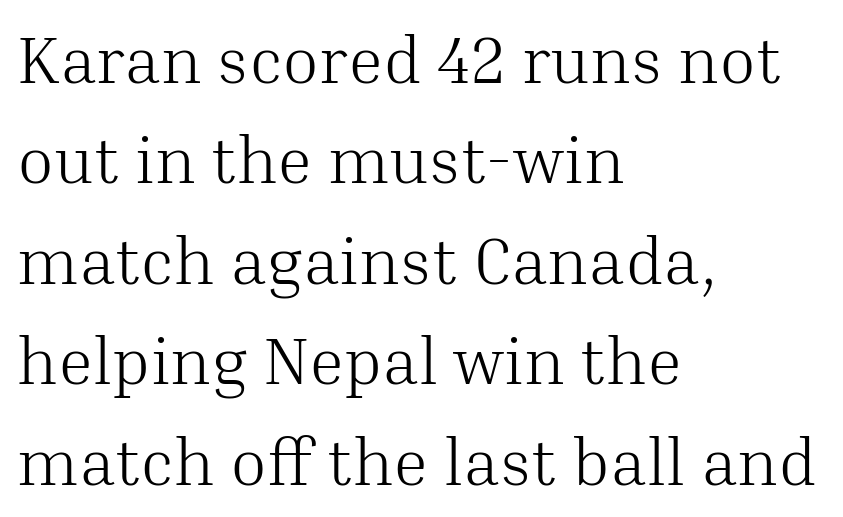
Q: Is the text bold? A: No.
Q: Is the text italic (slanted)? A: No, it is upright.
Q: Is the typeface a serif or a sans-serif typeface? A: Serif.
Q: Is the text underlined? A: No.
Q: How is the paragraph aligned? A: Left-aligned.
Q: Is the spacing between letters normal or unusually wide? A: Normal.
Q: Is the spacing between lines tight, normal or loose? A: Normal.
Q: Width (condensed, normal, or wide)? A: Normal.
Q: Stroke contrast? A: Medium.
Q: x-height? A: Medium.
Q: Monospaced? A: No.
